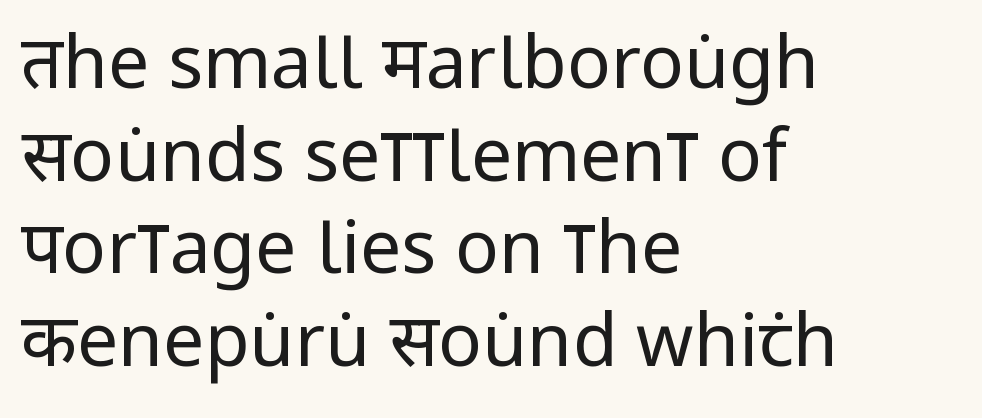
The image shows 73 px regular-weight, condensed sans-serif type, upright; set left-aligned, normal line spacing (1.27x), normal letter spacing, not underlined; low stroke contrast and a large x-height.
